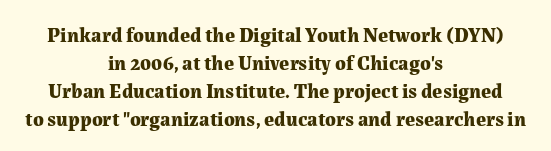
Q: Is the text bold? A: Yes.
Q: Is the text italic (slanted)? A: No, it is upright.
Q: Is the text underlined? A: No.
Q: How is the paragraph aligned? A: Centered.
Q: Is the spacing between letters normal or unusually wide? A: Normal.
Q: Is the spacing between lines tight, normal or loose? A: Normal.
